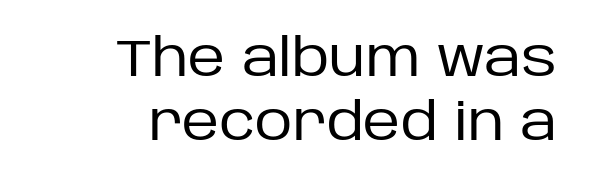
{"serif": "no", "italic": "no", "bold": "no", "weight": "regular", "width": "normal", "stroke_contrast": "low", "x_height": "large", "monospaced": "no", "underline": "no", "align": "right", "line_spacing_ratio": 1.23, "letter_spacing": "normal", "letter_spacing_em": 0.0, "glyph_px": 52}
